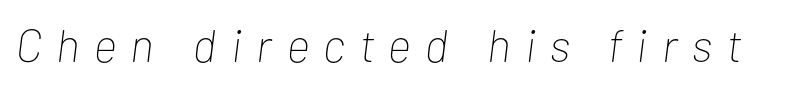
Clear beneath every line of the passage. An italicized treatment has been applied to the whole sample. Weight: in the light-to-regular range. Varying glyph widths throughout — classic text-font behaviour. The rendering inserts visible extra space after every character.
